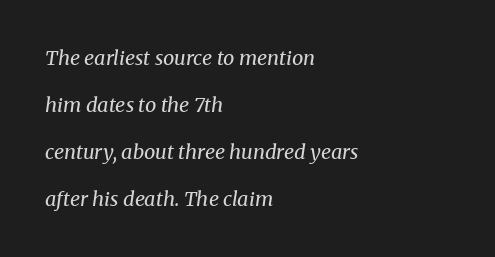
{"italic": "yes", "lean": "right", "slant_degrees": 8, "bold": "no", "underline": "no", "align": "left", "line_spacing": "loose", "line_spacing_ratio": 2.35, "letter_spacing": "normal", "letter_spacing_em": 0.0, "glyph_px": 20}
